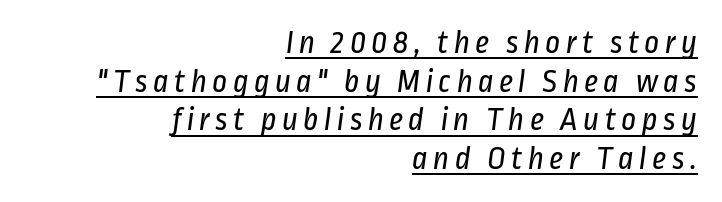
Letters have the restrained weight of plain body copy at most. In designer terms, the underline attribute is active on this setting. This rendering uses right alignment, leaving the left contour irregular. To sum up the face: it is a sans, with no serifs. The letters advance in unequal steps, a hallmark of proportional type.
